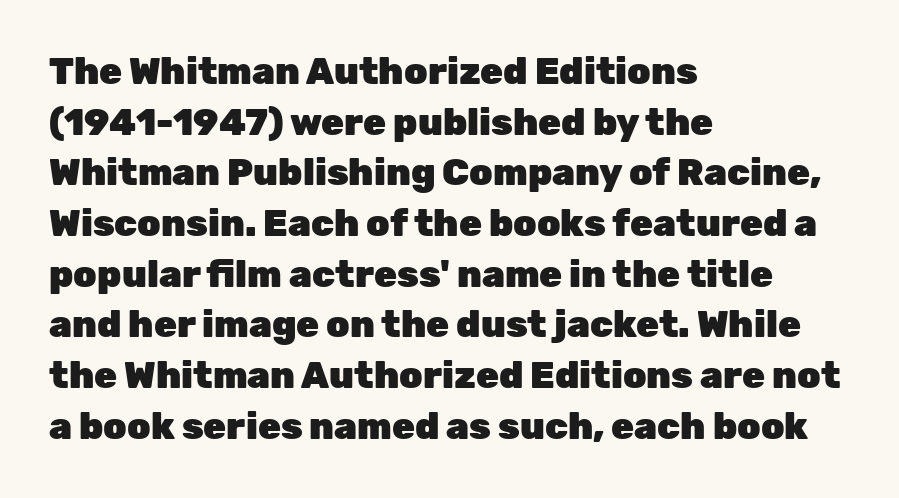
{"serif": "no", "italic": "no", "bold": "yes", "weight": "heavy", "width": "normal", "stroke_contrast": "low", "x_height": "medium", "monospaced": "no", "underline": "no", "align": "left", "line_spacing": "normal", "line_spacing_ratio": 1.37, "letter_spacing": "normal", "letter_spacing_em": 0.0, "glyph_px": 37}
